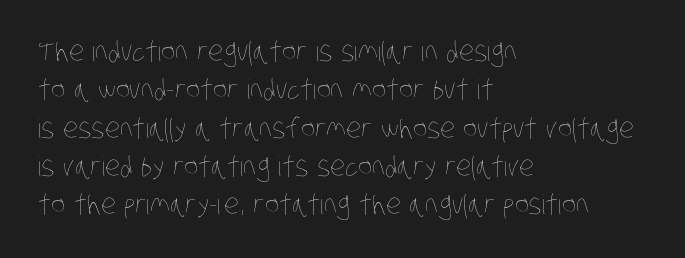
Q: Is the text bold? A: No.
Q: Is the text underlined? A: No.
Q: How is the paragraph aligned? A: Left-aligned.
Q: Is the spacing between letters normal or unusually wide? A: Normal.
Q: Is the spacing between lines tight, normal or loose? A: Normal.
